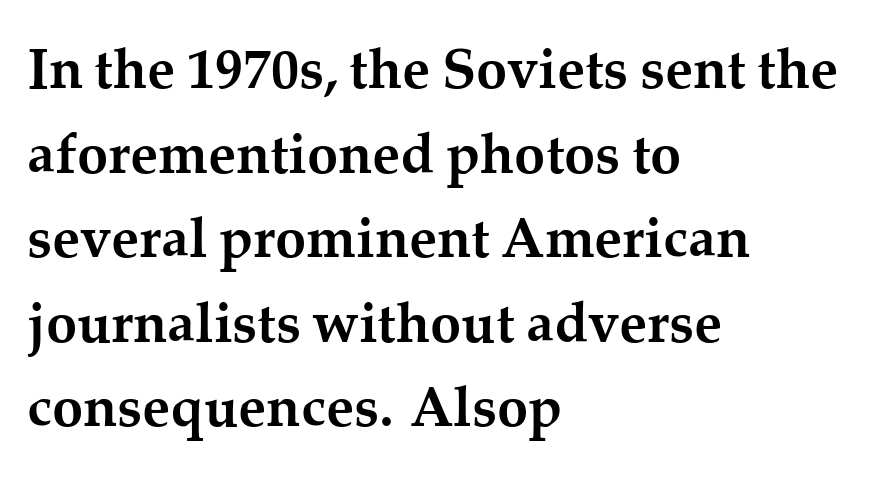
This sample uses an upright cut, with every glyph sitting square on the baseline. Lines of text with bare space underneath. Each new line begins a customary step beneath the previous one. The font is running at its bold setting.
